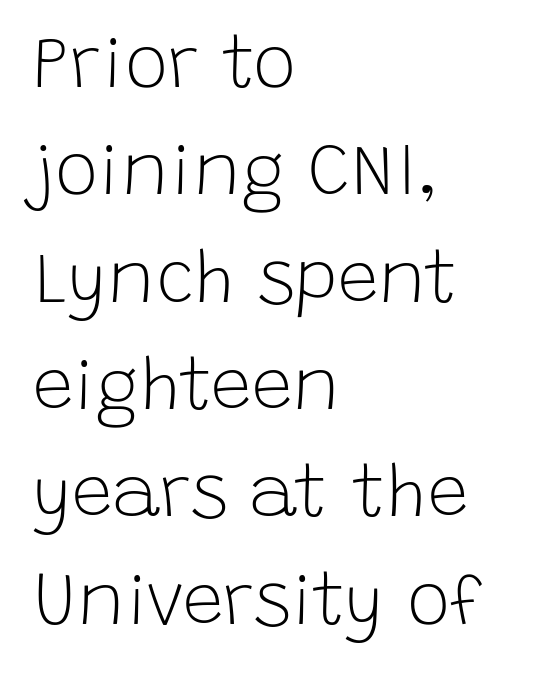
{"serif": "no", "italic": "no", "bold": "no", "weight": "light", "width": "normal", "stroke_contrast": "low", "x_height": "large", "monospaced": "no", "underline": "no", "align": "left", "line_spacing": "normal", "line_spacing_ratio": 1.47, "letter_spacing": "normal", "letter_spacing_em": 0.0, "glyph_px": 73}
